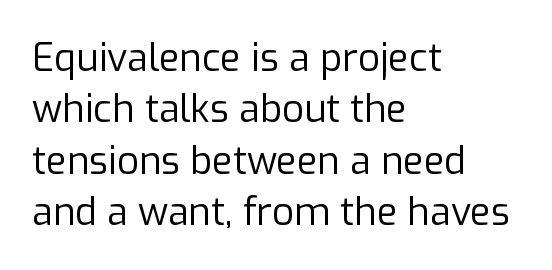
{"serif": "no", "italic": "no", "bold": "no", "weight": "regular", "width": "normal", "stroke_contrast": "low", "x_height": "medium", "monospaced": "no", "underline": "no", "align": "left", "line_spacing": "normal", "line_spacing_ratio": 1.35, "letter_spacing": "normal", "letter_spacing_em": 0.0, "glyph_px": 38}
